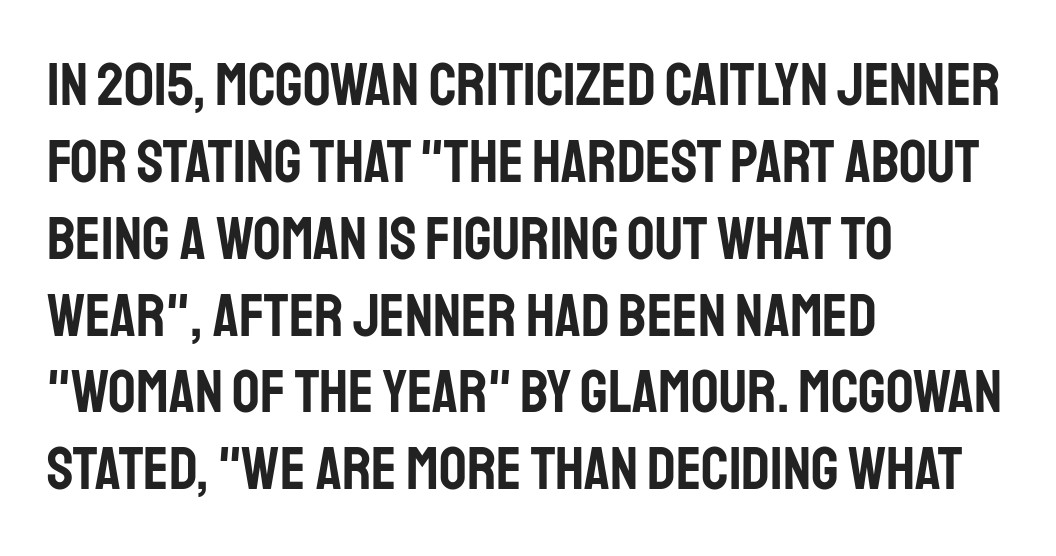
Q: Is the text italic (slanted)? A: No, it is upright.
Q: Is the typeface a serif or a sans-serif typeface? A: Sans-serif.
Q: Is the text underlined? A: No.
Q: How is the paragraph aligned? A: Left-aligned.
Q: Is the spacing between letters normal or unusually wide? A: Normal.
Q: Is the spacing between lines tight, normal or loose? A: Normal.
Q: Width (condensed, normal, or wide)? A: Condensed.
Q: Stroke contrast? A: Low.
Q: x-height? A: Large.
Q: Monospaced? A: No.
